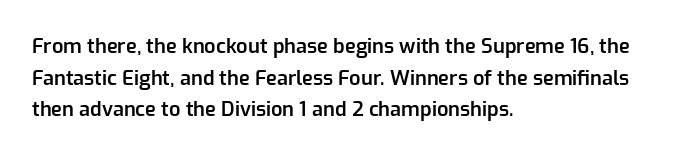
The block of text has a typical density, with ordinary space between rows. Nobody drew a line under any word here. Stroke thickness is moderately raised; the sample reads as semibold. The typography opts for an upright posture over an oblique one. Words appear dense and cohesive because spacing is normal. Where is the straight margin? On the left.
